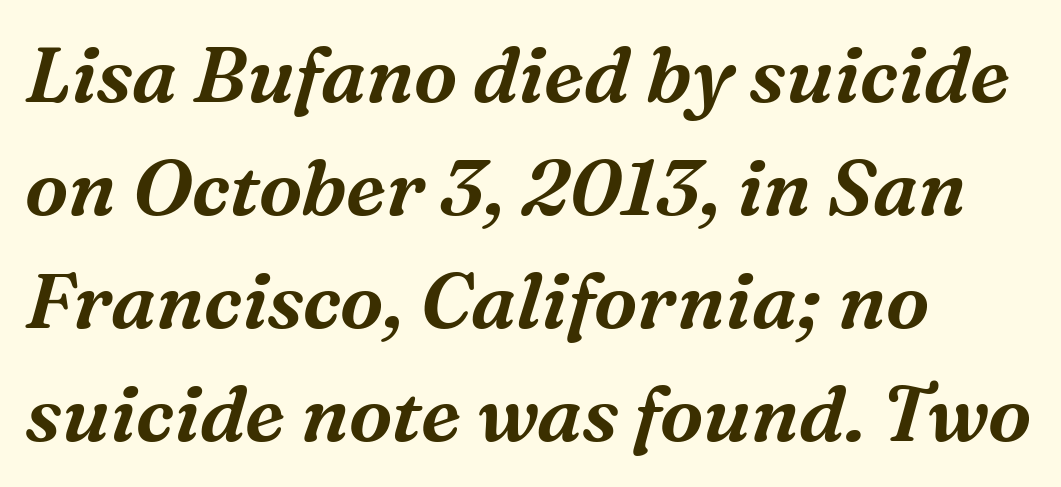
Q: Is the text italic (slanted)? A: Yes, it leans right by about 16 degrees.
Q: Is the typeface a serif or a sans-serif typeface? A: Serif.
Q: Is the text underlined? A: No.
Q: How is the paragraph aligned? A: Left-aligned.
Q: Is the spacing between letters normal or unusually wide? A: Normal.
Q: Is the spacing between lines tight, normal or loose? A: Normal.
Q: Width (condensed, normal, or wide)? A: Normal.
Q: Stroke contrast? A: Medium.
Q: x-height? A: Medium.
Q: Monospaced? A: No.
